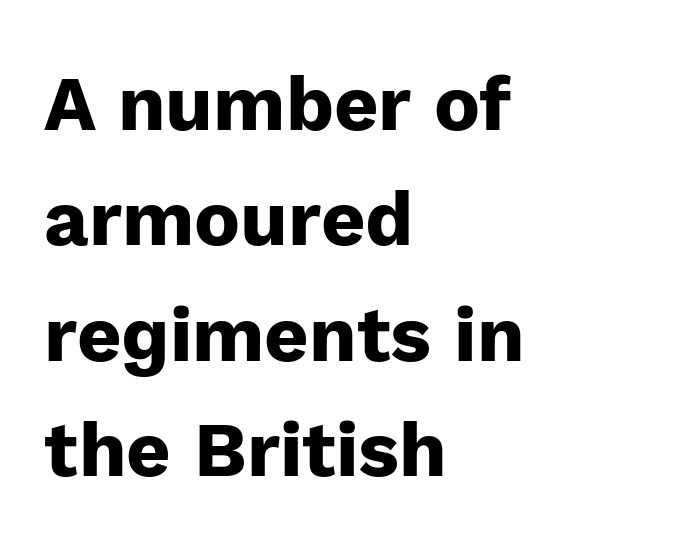
{"serif": "no", "italic": "no", "bold": "yes", "weight": "heavy", "width": "normal", "stroke_contrast": "low", "x_height": "medium", "monospaced": "no", "underline": "no", "align": "left", "line_spacing": "normal", "line_spacing_ratio": 1.5, "letter_spacing": "normal", "letter_spacing_em": 0.0, "glyph_px": 77}
